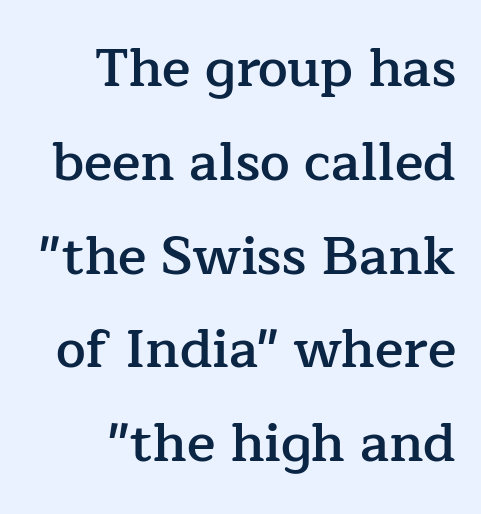
The image shows 53 px semibold serif type, upright; set right-aligned, line spacing 1.77x, normal letter spacing, not underlined; low stroke contrast and a medium x-height.
